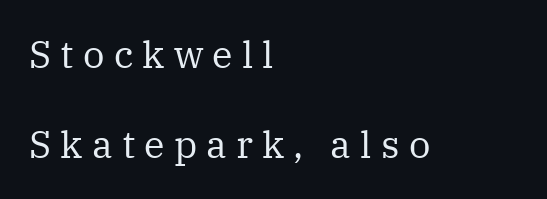
The zone under the glyphs is completely vacant. Line beginnings align vertically; line endings do not. Reading down the column, the eye jumps a long way to each next line. I'd call this a serif setting — the letters wear small feet. You can tell it's not italic because the verticals are truly vertical.
